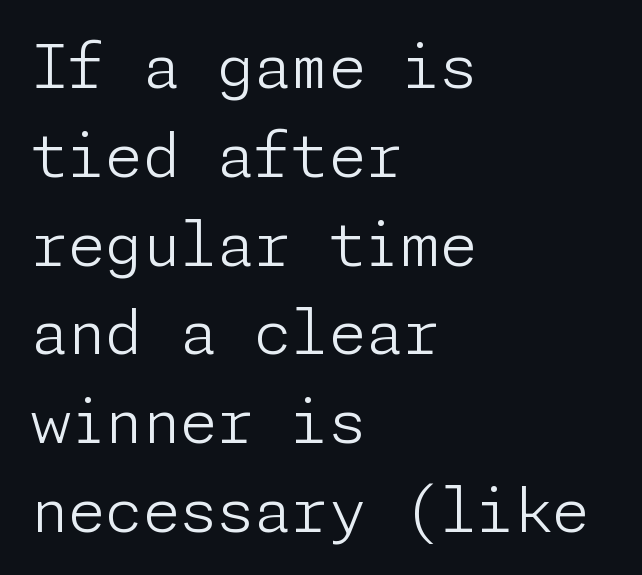
The image shows 60 px light sans-serif type, upright; set left-aligned, normal line spacing (1.48x), normal letter spacing, not underlined; low stroke contrast and a medium x-height.
